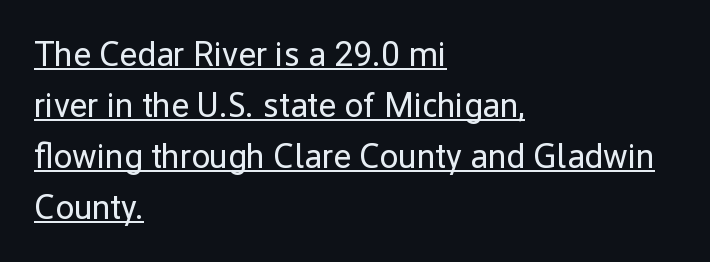
The image shows 34 px regular-weight sans-serif type, upright; set left-aligned, normal line spacing (1.5x), normal letter spacing, underlined; low stroke contrast and a medium x-height.
